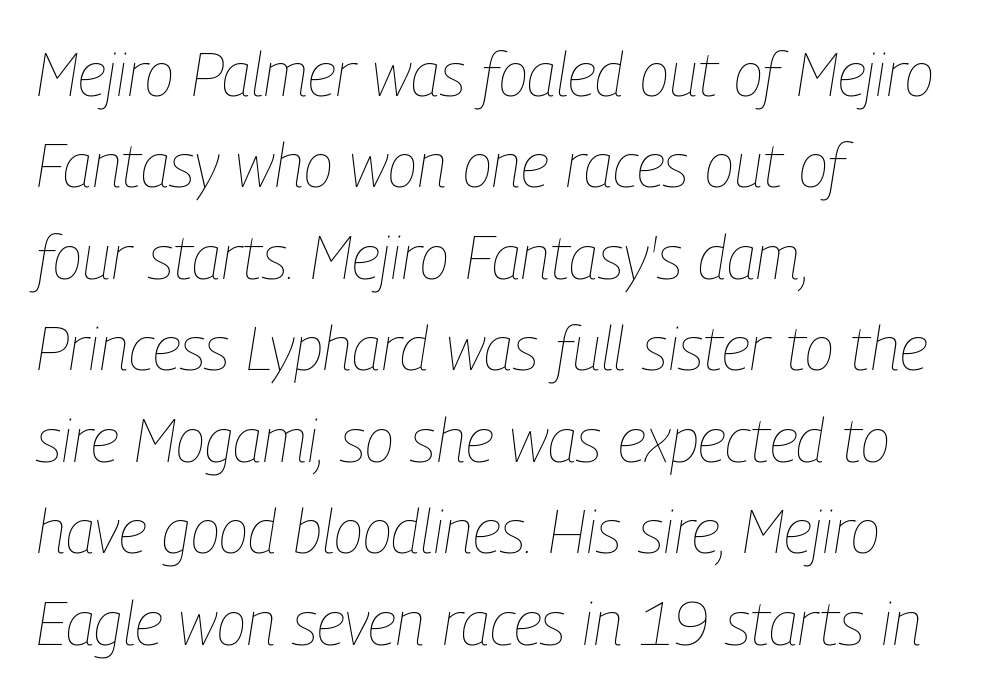
{"italic": "yes", "lean": "right", "slant_degrees": 9, "bold": "no", "weight": "thin", "width": "condensed", "stroke_contrast": "low", "x_height": "medium", "monospaced": "no", "underline": "no", "align": "left", "line_spacing": "normal", "line_spacing_ratio": 1.5, "letter_spacing": "normal", "letter_spacing_em": 0.0, "glyph_px": 61}
